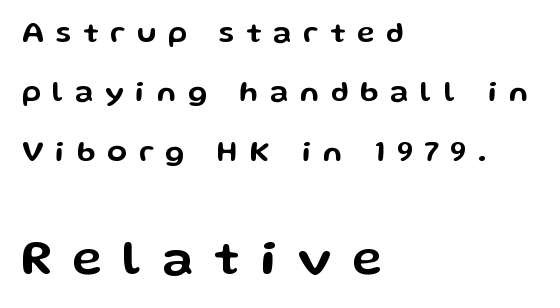
The rendering uses natural spacing where letterforms have individual widths. I'd call this a sans setting — the letters go barefoot. The string is rendered with underlining switched off. This sample trades compactness for vertical openness between lines.
